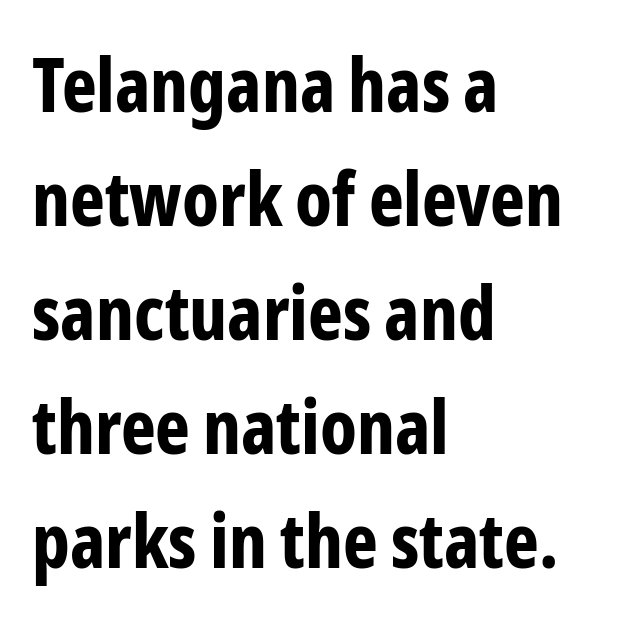
{"serif": "no", "italic": "no", "bold": "yes", "weight": "bold", "width": "condensed", "stroke_contrast": "low", "x_height": "medium", "monospaced": "no", "underline": "no", "align": "left", "line_spacing": "normal", "line_spacing_ratio": 1.54, "letter_spacing": "normal", "letter_spacing_em": 0.0, "glyph_px": 74}
